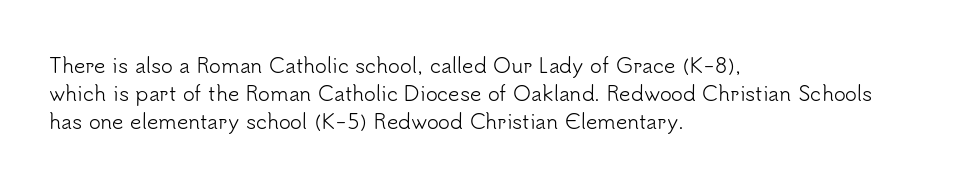
Q: Is the text bold? A: No.
Q: Is the text italic (slanted)? A: No, it is upright.
Q: Is the text underlined? A: No.
Q: How is the paragraph aligned? A: Left-aligned.
Q: Is the spacing between letters normal or unusually wide? A: Normal.
Q: Is the spacing between lines tight, normal or loose? A: Normal.
